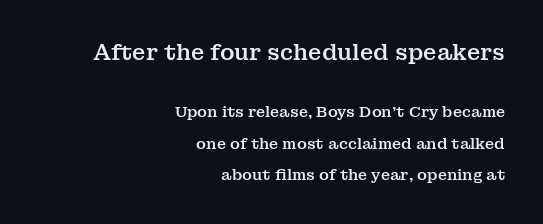
{"italic": "no", "underline": "no", "align": "right", "line_spacing": "loose", "line_spacing_ratio": 2.11, "letter_spacing": "normal", "letter_spacing_em": 0.0, "larger_block": "first", "size_ratio": 1.47, "glyph_px": 22}
